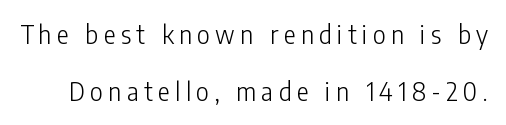
Q: Is the text bold? A: No.
Q: Is the text italic (slanted)? A: No, it is upright.
Q: Is the text underlined? A: No.
Q: Is the spacing between letters normal or unusually wide? A: Unusually wide.
Q: Is the spacing between lines tight, normal or loose? A: Loose.
